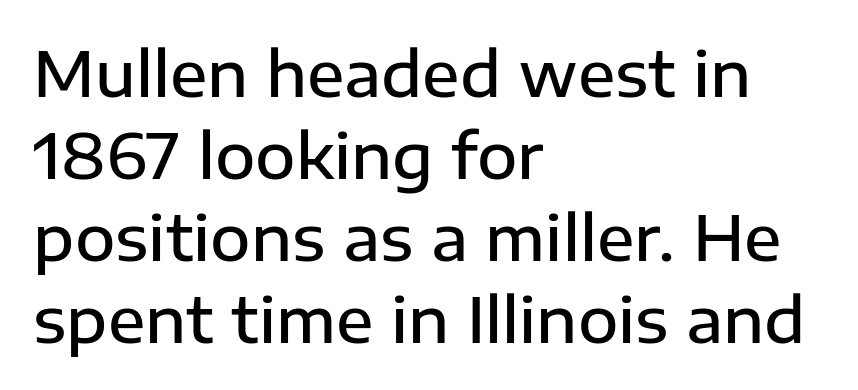
{"serif": "no", "italic": "no", "bold": "semi", "weight": "semibold", "width": "normal", "stroke_contrast": "low", "x_height": "medium", "monospaced": "no", "underline": "no", "align": "left", "line_spacing": "normal", "line_spacing_ratio": 1.32, "letter_spacing": "normal", "letter_spacing_em": 0.0, "glyph_px": 62}
